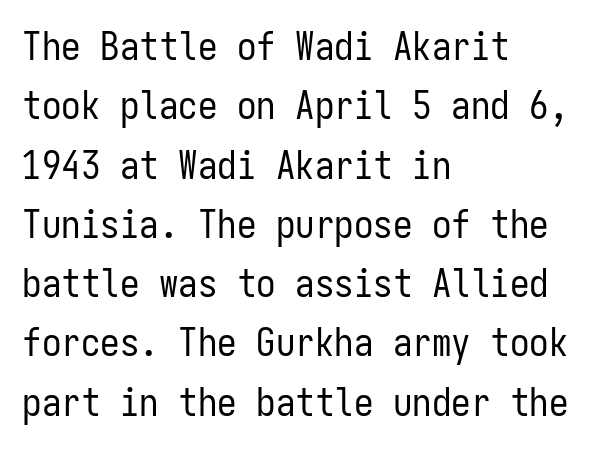
The image shows 39 px regular-weight, condensed sans-serif type, upright, monospaced; set left-aligned, normal line spacing (1.52x), normal letter spacing, not underlined; low stroke contrast and a medium x-height.
